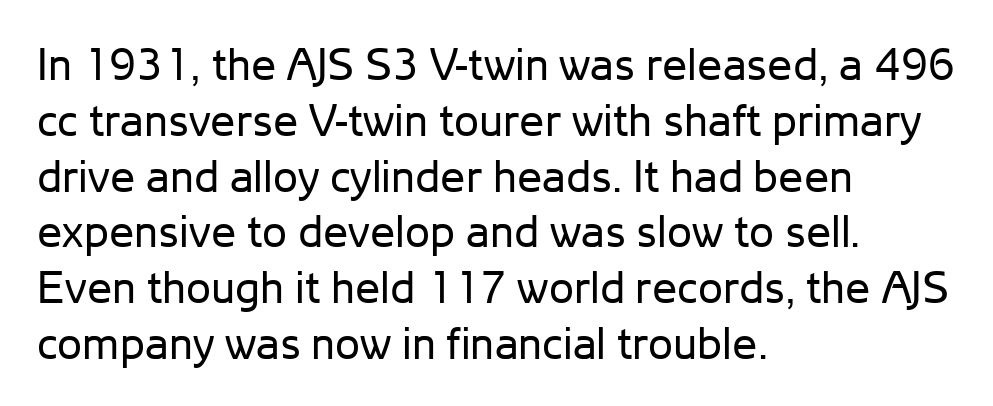
Q: Is the text bold? A: No.
Q: Is the text italic (slanted)? A: No, it is upright.
Q: Is the typeface a serif or a sans-serif typeface? A: Sans-serif.
Q: Is the text underlined? A: No.
Q: How is the paragraph aligned? A: Left-aligned.
Q: Is the spacing between letters normal or unusually wide? A: Normal.
Q: Width (condensed, normal, or wide)? A: Normal.
Q: Stroke contrast? A: Low.
Q: x-height? A: Medium.
Q: Monospaced? A: No.
